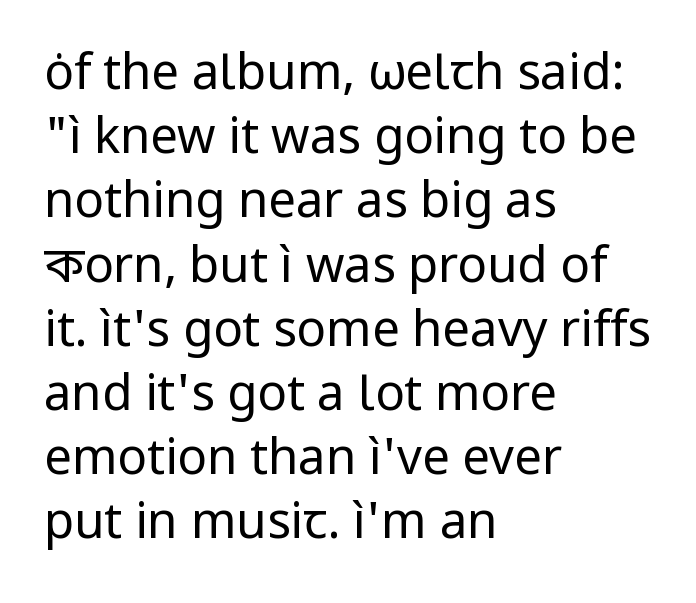
Stem width sits at or under what a default text font uses. Does the lettering tilt? It doesn't — this is upright. Casual observation: everything's shoved over to the left. Regular leading. Note the varied advance widths — an 'i' is clearly narrower than an 'm'. Between one letter and the next there's only the usual sliver of space.
